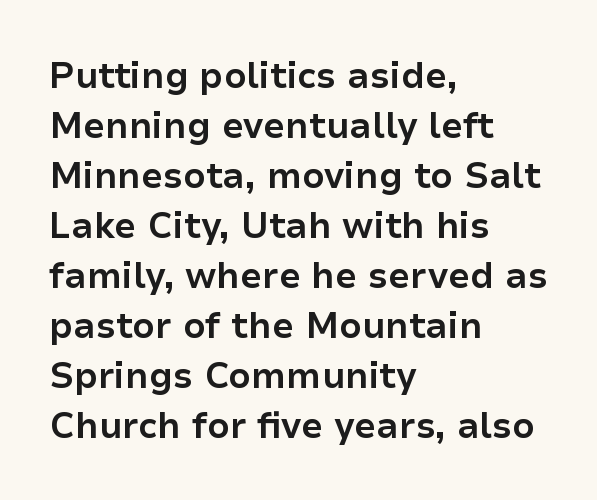
The image shows 36 px bold sans-serif type, upright; set left-aligned, normal line spacing (1.39x), normal letter spacing, not underlined; low stroke contrast and a medium x-height.
